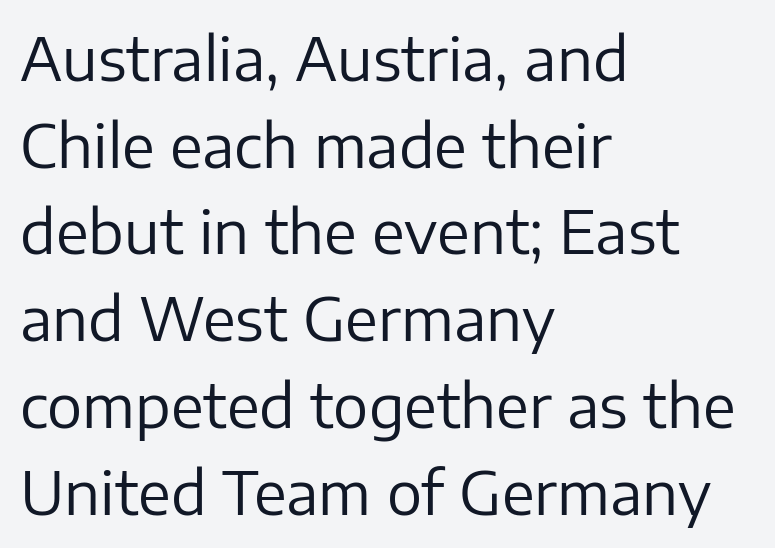
Casual observation: everything's shoved over to the left. The designer left line spacing at the default. The font is comparable to plain body text, perhaps lighter. What kind of face is this? One without serifs — a sans.
